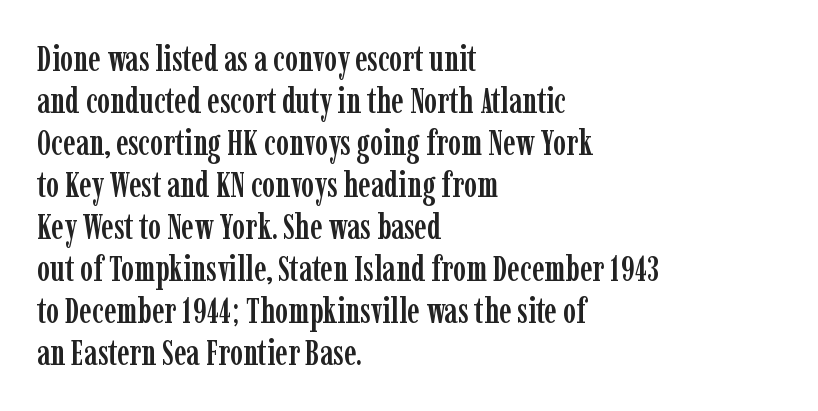
Q: Is the text italic (slanted)? A: No, it is upright.
Q: Is the typeface a serif or a sans-serif typeface? A: Serif.
Q: Is the text underlined? A: No.
Q: How is the paragraph aligned? A: Left-aligned.
Q: Is the spacing between letters normal or unusually wide? A: Normal.
Q: Width (condensed, normal, or wide)? A: Condensed.
Q: Stroke contrast? A: Low.
Q: x-height? A: Medium.
Q: Monospaced? A: No.
